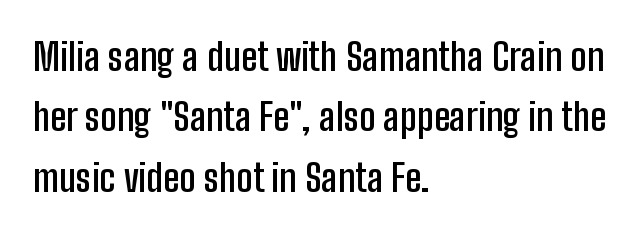
{"serif": "no", "italic": "no", "bold": "semi", "weight": "semibold", "width": "condensed", "stroke_contrast": "low", "x_height": "medium", "monospaced": "no", "underline": "no", "align": "left", "line_spacing": "normal", "line_spacing_ratio": 1.59, "letter_spacing": "normal", "letter_spacing_em": 0.0, "glyph_px": 38}
